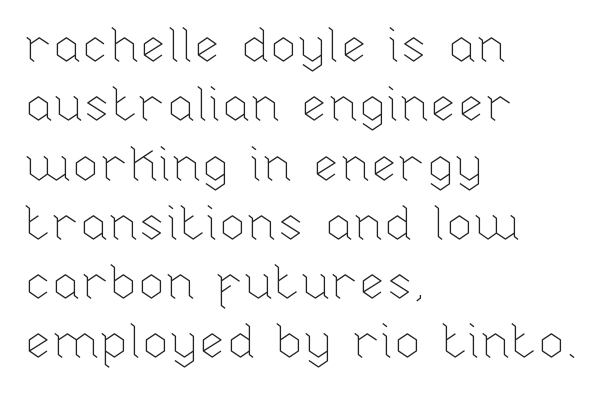
{"italic": "no", "bold": "no", "weight": "thin", "width": "normal", "stroke_contrast": "low", "x_height": "medium", "monospaced": "no", "underline": "no", "align": "left", "line_spacing_ratio": 1.21, "letter_spacing": "normal", "letter_spacing_em": 0.0, "glyph_px": 49}
